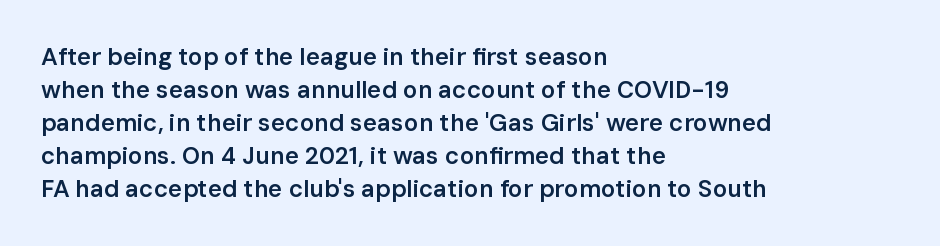
The image shows 24 px text type, upright; set left-aligned, normal line spacing (1.37x), normal letter spacing, not underlined.
